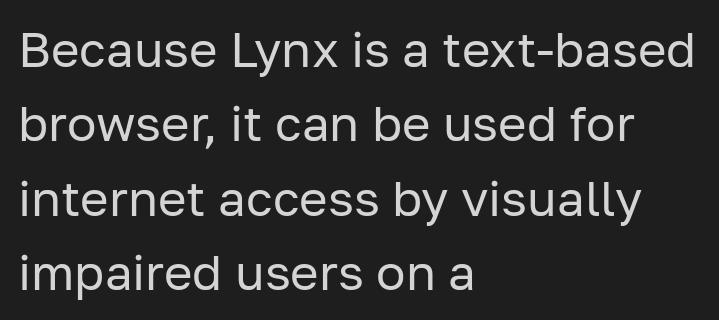
{"serif": "no", "italic": "no", "bold": "no", "weight": "regular", "width": "normal", "stroke_contrast": "low", "x_height": "medium", "monospaced": "no", "underline": "no", "align": "left", "line_spacing": "normal", "line_spacing_ratio": 1.52, "letter_spacing": "normal", "letter_spacing_em": 0.0, "glyph_px": 49}
